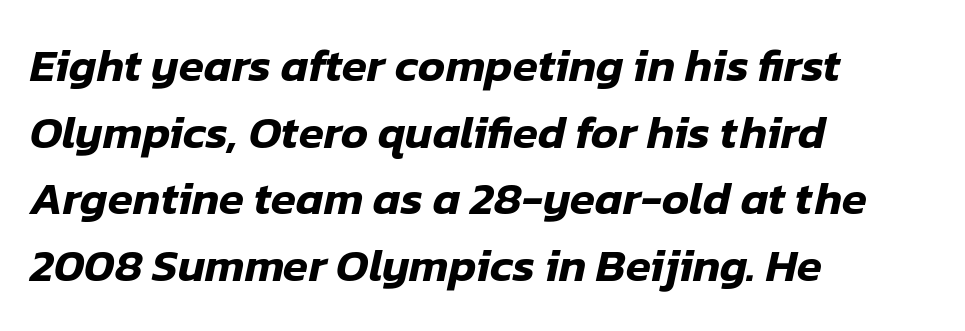
The image shows 46 px text type, italic (leaning right); set left-aligned, normal line spacing (1.45x), normal letter spacing, not underlined; low stroke contrast and a medium x-height.
